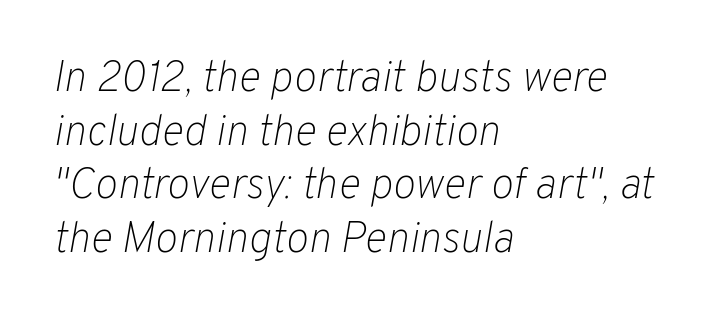
The image shows 43 px light type, italic (leaning right); set left-aligned, normal line spacing (1.25x), normal letter spacing, not underlined; low stroke contrast and a medium x-height.
